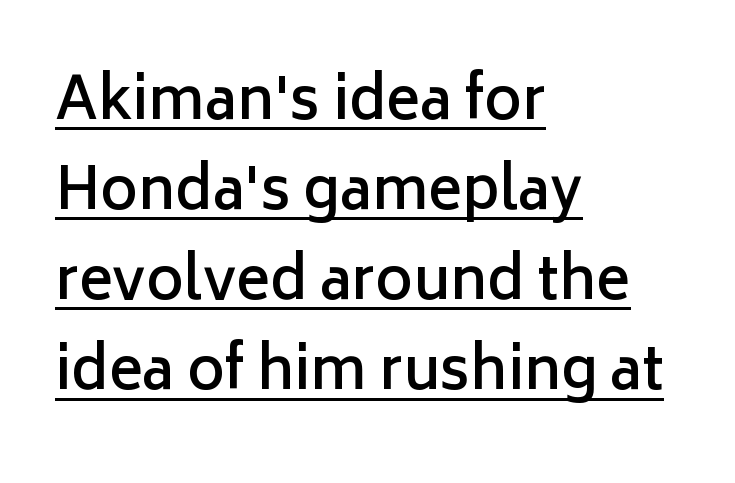
Q: Is the text bold? A: Semi-bold.
Q: Is the text italic (slanted)? A: No, it is upright.
Q: Is the typeface a serif or a sans-serif typeface? A: Sans-serif.
Q: Is the text underlined? A: Yes.
Q: How is the paragraph aligned? A: Left-aligned.
Q: Is the spacing between letters normal or unusually wide? A: Normal.
Q: Is the spacing between lines tight, normal or loose? A: Normal.
Q: Width (condensed, normal, or wide)? A: Normal.
Q: Stroke contrast? A: Low.
Q: x-height? A: Medium.
Q: Monospaced? A: No.
